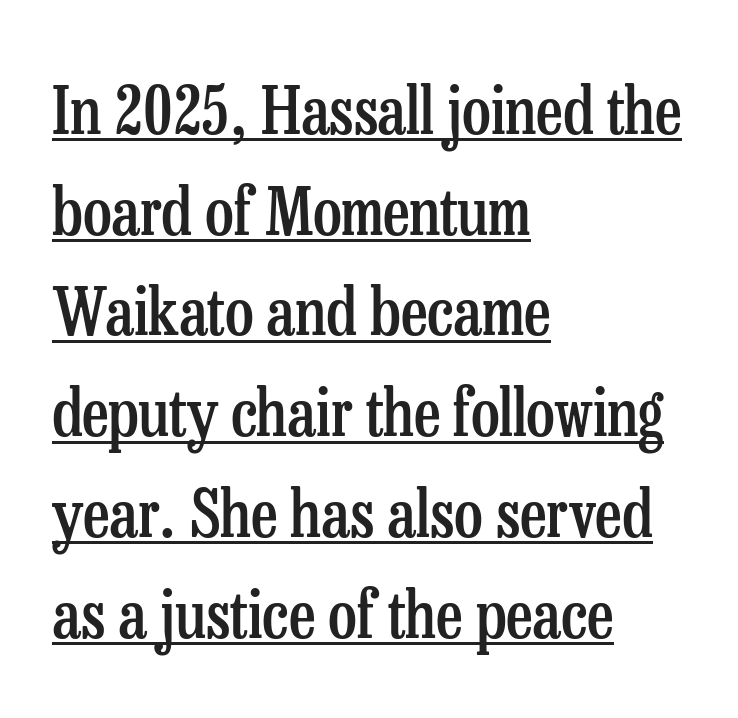
The image shows 65 px semibold, condensed serif type, upright; set left-aligned, normal line spacing (1.55x), normal letter spacing, underlined; low stroke contrast and a medium x-height.
